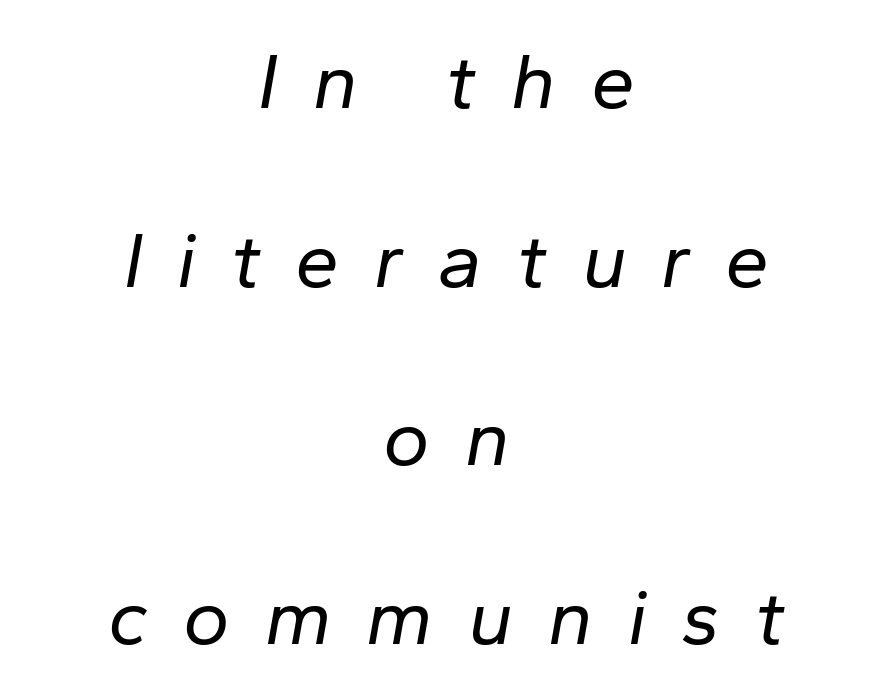
The image shows 79 px regular-weight type, italic (leaning right); set centered, loose line spacing (2.26x), unusually wide letter spacing (+0.44 em), not underlined; low stroke contrast and a medium x-height.
